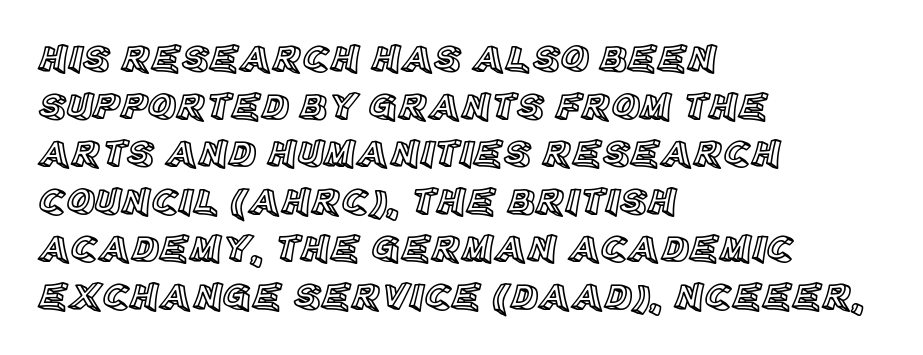
The image shows 39 px text type; set left-aligned, line spacing 1.22x, normal letter spacing, not underlined; a large x-height.
